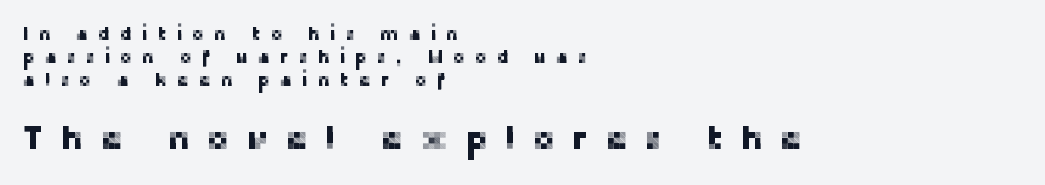
Q: Is the text italic (slanted)? A: No, it is upright.
Q: Is the typeface a serif or a sans-serif typeface? A: Sans-serif.
Q: Is the text underlined? A: No.
Q: How is the paragraph aligned? A: Left-aligned.
Q: Is the spacing between letters normal or unusually wide? A: Unusually wide.
Q: Which block of text is set in a larger size, the first (top) or the second (bottom)? A: The second (bottom) one.
Q: Width (condensed, normal, or wide)? A: Normal.
Q: Stroke contrast? A: Low.
Q: x-height? A: Medium.
Q: Monospaced? A: No.
